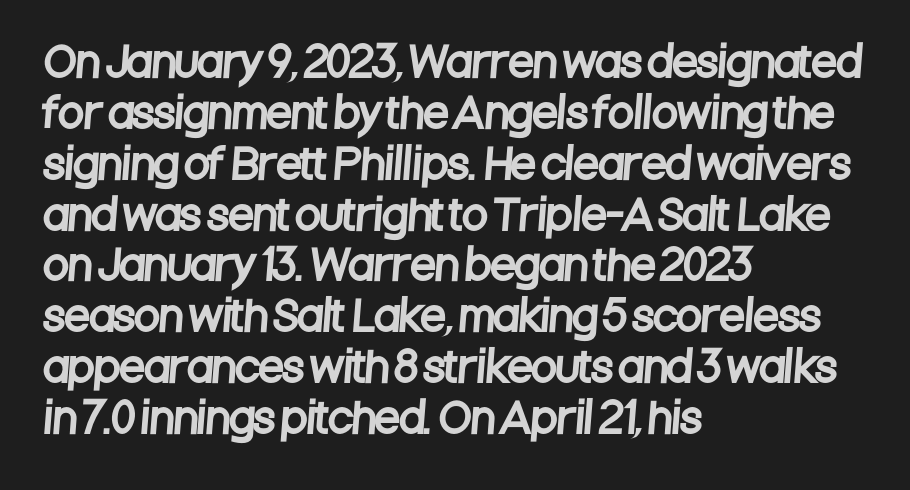
Underlining? Definitely not there. Do the characters align in a grid? No, the font is proportional. In terms of letterspacing, this is plain default setting. Check where the strokes stop: nothing finishes them off — pure sans.
